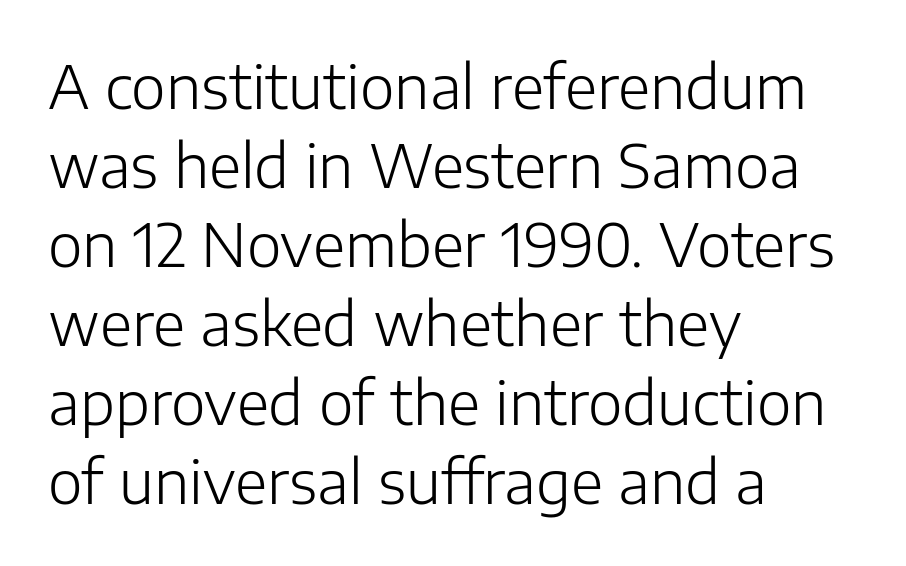
Q: Is the text bold? A: No.
Q: Is the text italic (slanted)? A: No, it is upright.
Q: Is the typeface a serif or a sans-serif typeface? A: Sans-serif.
Q: Is the text underlined? A: No.
Q: How is the paragraph aligned? A: Left-aligned.
Q: Is the spacing between letters normal or unusually wide? A: Normal.
Q: Is the spacing between lines tight, normal or loose? A: Normal.
Q: Width (condensed, normal, or wide)? A: Normal.
Q: Stroke contrast? A: Low.
Q: x-height? A: Medium.
Q: Monospaced? A: No.
